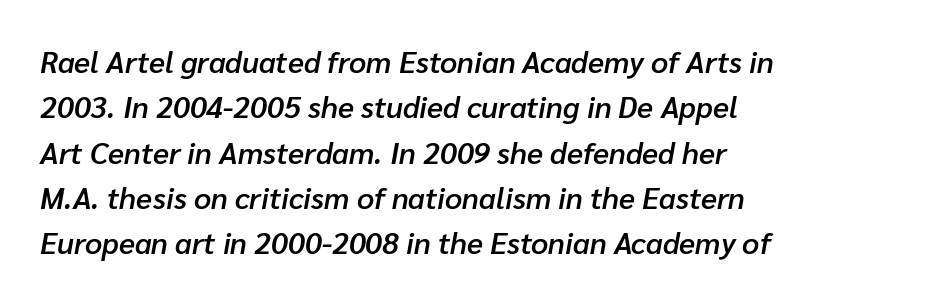
The image shows 30 px semibold type, italic (leaning right); set left-aligned, normal line spacing (1.51x), normal letter spacing, not underlined; low stroke contrast and a medium x-height.
